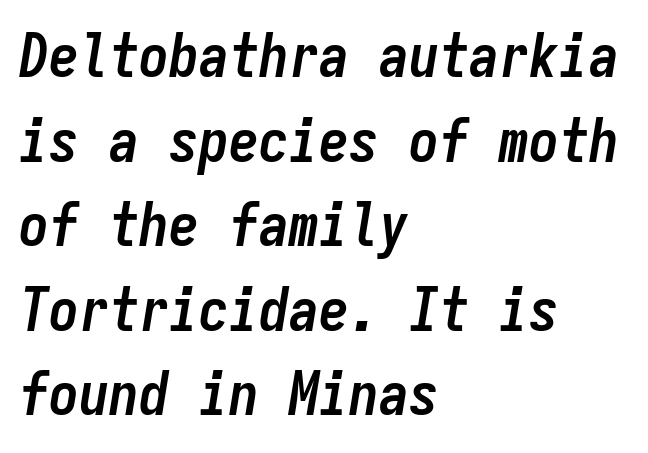
The image shows 60 px semibold, condensed type, italic (leaning right), monospaced; set left-aligned, normal line spacing (1.41x), normal letter spacing, not underlined; low stroke contrast and a medium x-height.
